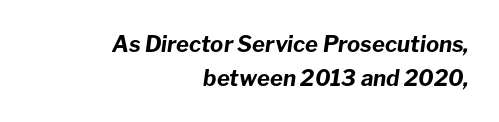
Reading down the block, your eye finds every line finishing at a fixed right position. The strip under each line holds only bare page. Weight check: bold — yes, fully. This block has exactly the height ordinary leading produces.
